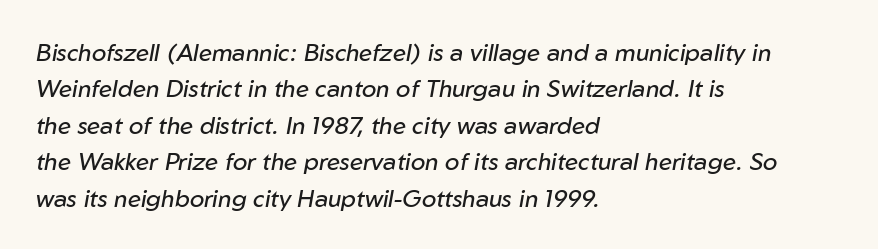
Q: Is the text bold? A: No.
Q: Is the text italic (slanted)? A: Yes, it leans right by about 10 degrees.
Q: Is the text underlined? A: No.
Q: How is the paragraph aligned? A: Left-aligned.
Q: Is the spacing between letters normal or unusually wide? A: Normal.
Q: Is the spacing between lines tight, normal or loose? A: Normal.
